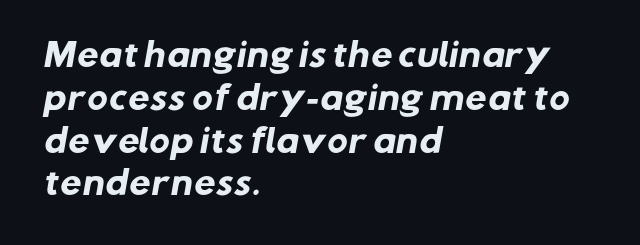
Q: Is the text bold? A: Yes.
Q: Is the typeface a serif or a sans-serif typeface? A: Sans-serif.
Q: Is the text underlined? A: No.
Q: How is the paragraph aligned? A: Left-aligned.
Q: Is the spacing between letters normal or unusually wide? A: Normal.
Q: Is the spacing between lines tight, normal or loose? A: Normal.
Q: Width (condensed, normal, or wide)? A: Normal.
Q: Stroke contrast? A: Low.
Q: x-height? A: Medium.
Q: Monospaced? A: No.
